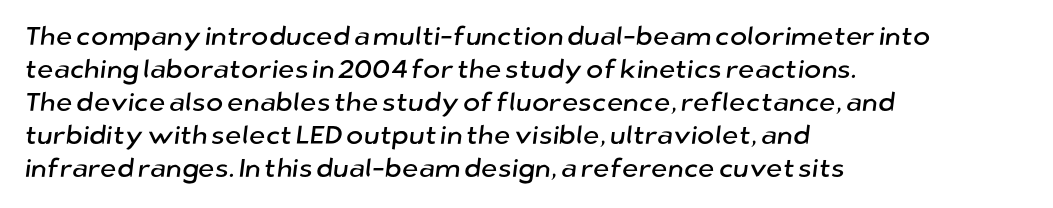
{"underline": "no", "align": "left", "line_spacing": "normal", "line_spacing_ratio": 1.27, "letter_spacing": "normal", "letter_spacing_em": 0.0, "glyph_px": 26}
